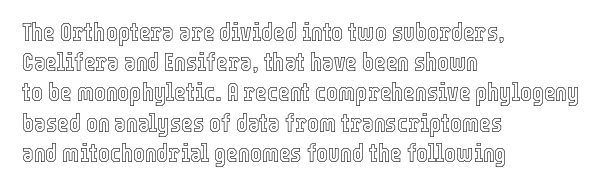
Standard letterfit; no display-style spreading of the glyphs. A typesetter would mark this as roman, not italic. Does the copy run flush right? No — it runs flush left. Words float on clear page, feet unadorned.
